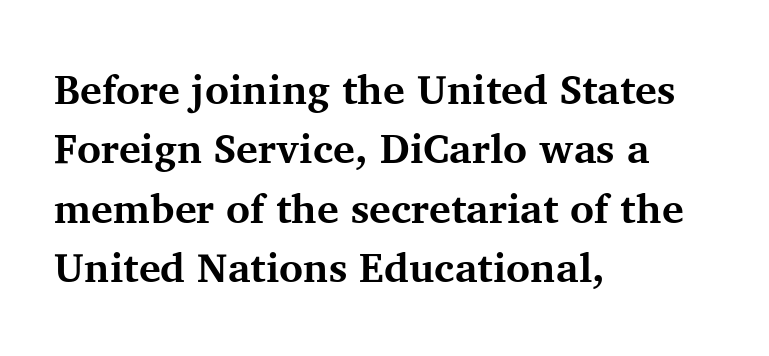
The image shows 41 px bold serif type, upright; set left-aligned, normal line spacing (1.45x), normal letter spacing, not underlined; medium stroke contrast and a medium x-height.
